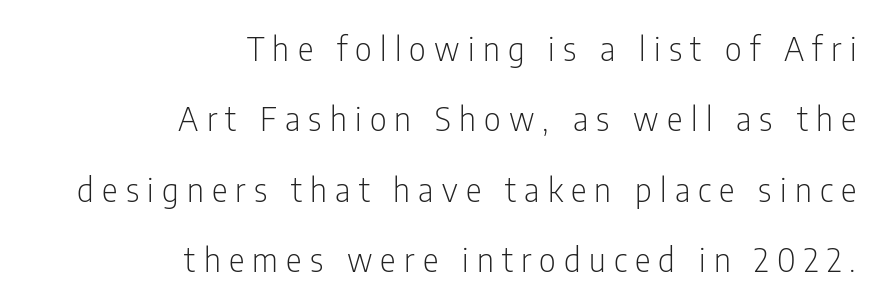
What's the leading like? Stretched, with rows far apart. The face used here is a sans, in the tradition of grotesques and geometrics. The space beneath each line is pristine and unruled. Proportional: the letters do not fall into vertical columns. Posture: vertical.
